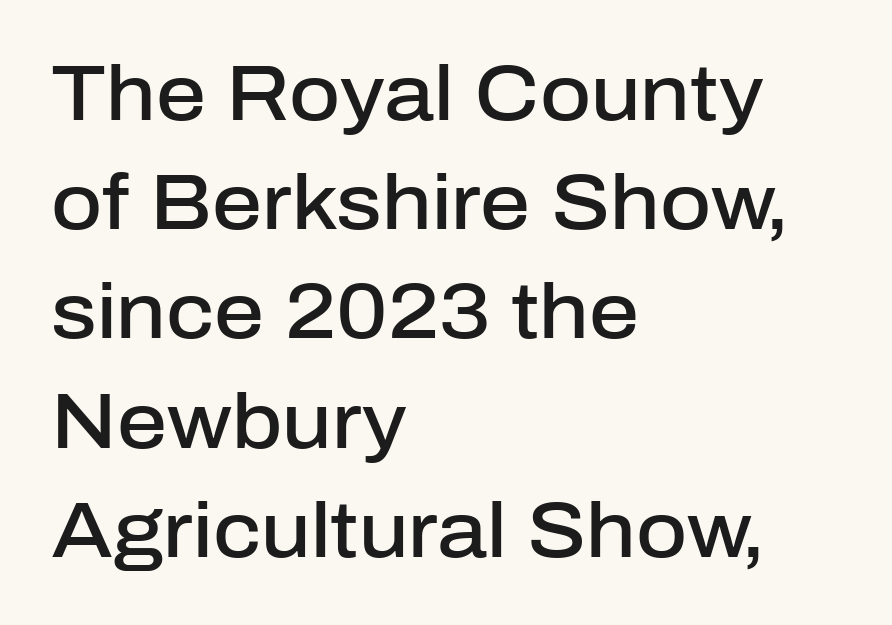
Caption: multi-line text, flush left, ragged right. The glyphs in this specimen are sans serif. The letters stand upright; this is a roman face. Its strokes are somewhat broadened, the hallmark of semibold type. Bare-footed words on every line. This sample uses plain, unmodified letter spacing.
